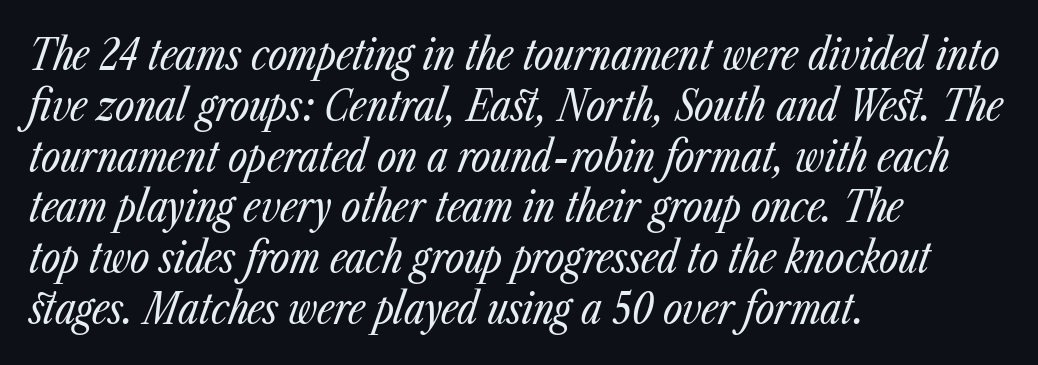
This sample is left-justified, so line endings fall wherever the words run out. There is no visible air inserted between adjacent glyphs. Decoration check: the copy has no underline. Is this a heavy cut? Hardly; it is regular or lighter. Characters are canted at an angle relative to the baseline's perpendicular.
